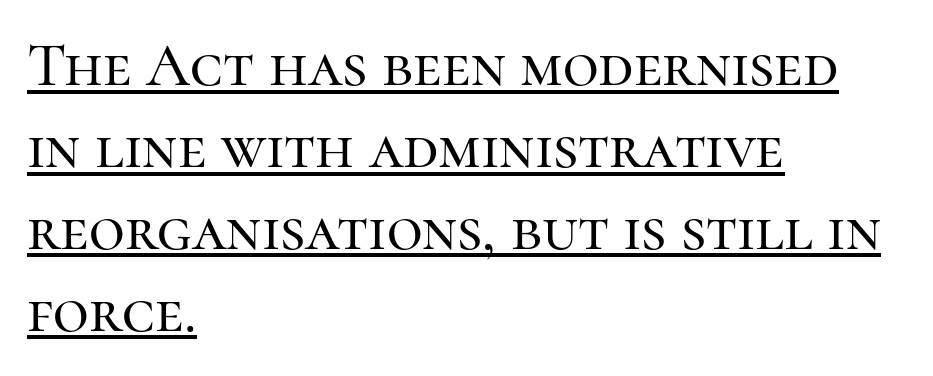
{"serif": "yes", "italic": "no", "width": "normal", "stroke_contrast": "high", "x_height": "medium", "monospaced": "no", "underline": "yes", "align": "left", "line_spacing": "normal", "line_spacing_ratio": 1.32, "letter_spacing": "normal", "letter_spacing_em": 0.0, "glyph_px": 62}
